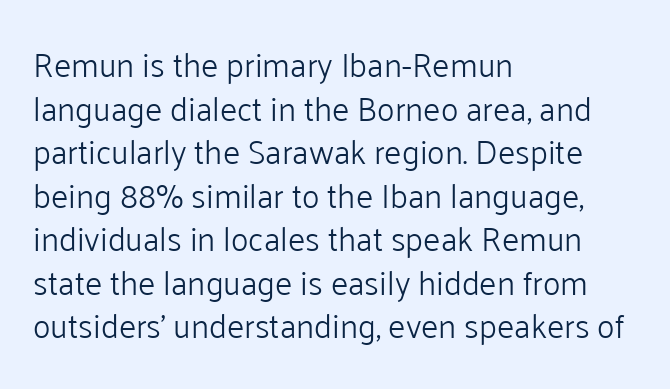
Q: Is the text bold? A: No.
Q: Is the text italic (slanted)? A: No, it is upright.
Q: Is the typeface a serif or a sans-serif typeface? A: Sans-serif.
Q: Is the text underlined? A: No.
Q: How is the paragraph aligned? A: Left-aligned.
Q: Is the spacing between letters normal or unusually wide? A: Normal.
Q: Is the spacing between lines tight, normal or loose? A: Normal.
Q: Width (condensed, normal, or wide)? A: Normal.
Q: Stroke contrast? A: Low.
Q: x-height? A: Medium.
Q: Monospaced? A: No.
